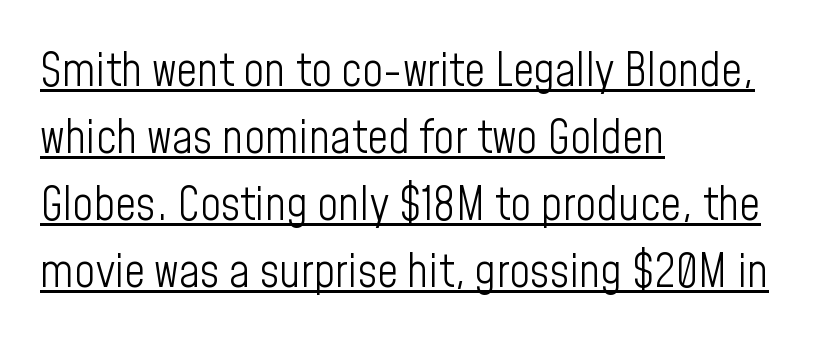
{"serif": "no", "italic": "no", "bold": "no", "weight": "light", "width": "condensed", "stroke_contrast": "low", "x_height": "medium", "monospaced": "no", "underline": "yes", "align": "left", "line_spacing": "normal", "line_spacing_ratio": 1.46, "letter_spacing": "normal", "letter_spacing_em": 0.0, "glyph_px": 46}
